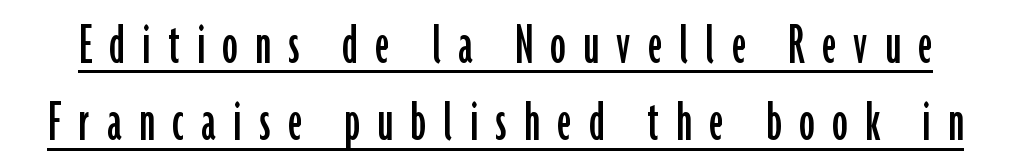
{"serif": "no", "italic": "no", "width": "condensed", "stroke_contrast": "low", "x_height": "medium", "monospaced": "no", "underline": "yes", "line_spacing": "normal", "line_spacing_ratio": 1.25, "letter_spacing": "wide", "letter_spacing_em": 0.28, "glyph_px": 62}
